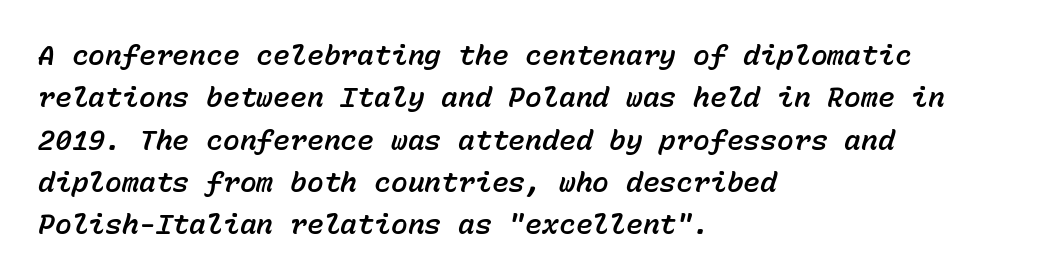
The specimen omits any rule beneath the text block's lines. The letters march in equal steps, a hallmark of fixed-pitch type. Compared with typical body copy, the letter spacing here is the same. Compared with a centered layout, this one pins lines to the left instead. The rendering applies a slant to the glyphs. One glance says typical: line gaps are just what's usual.
